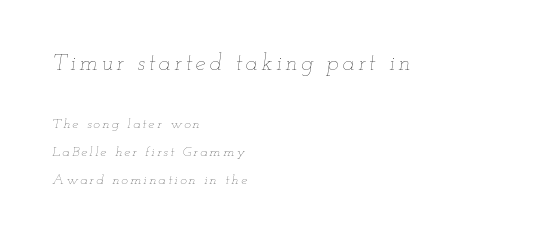
Q: Is the text bold? A: No.
Q: Is the text italic (slanted)? A: Yes, it leans right by about 12 degrees.
Q: Is the text underlined? A: No.
Q: How is the paragraph aligned? A: Left-aligned.
Q: Is the spacing between lines tight, normal or loose? A: Loose.
Q: Which block of text is set in a larger size, the first (top) or the second (bottom)? A: The first (top) one.
